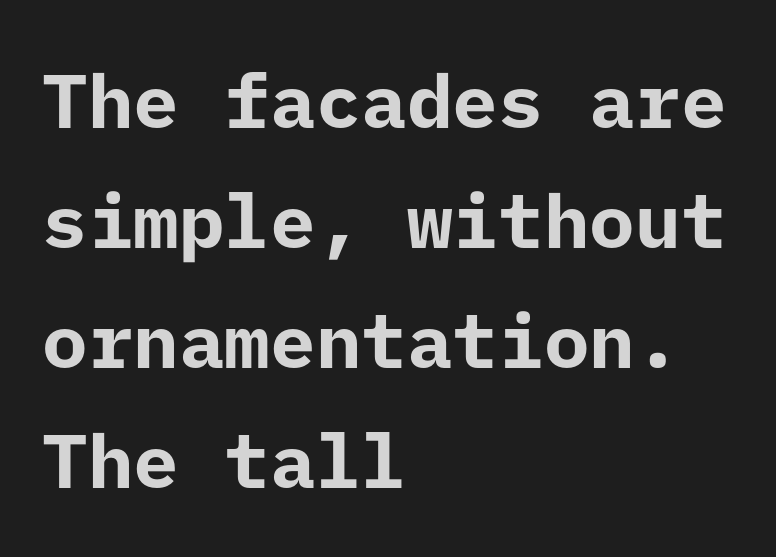
The image shows 76 px bold sans-serif type, upright; set left-aligned, normal line spacing (1.58x), normal letter spacing, not underlined; low stroke contrast and a medium x-height.
